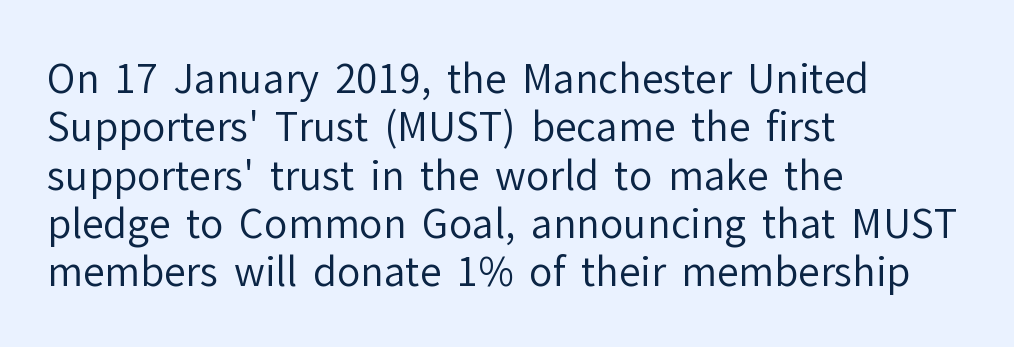
{"serif": "no", "italic": "no", "bold": "no", "weight": "regular", "width": "normal", "stroke_contrast": "low", "x_height": "medium", "monospaced": "no", "underline": "no", "align": "left", "line_spacing_ratio": 1.24, "letter_spacing": "normal", "letter_spacing_em": 0.0, "glyph_px": 39}
